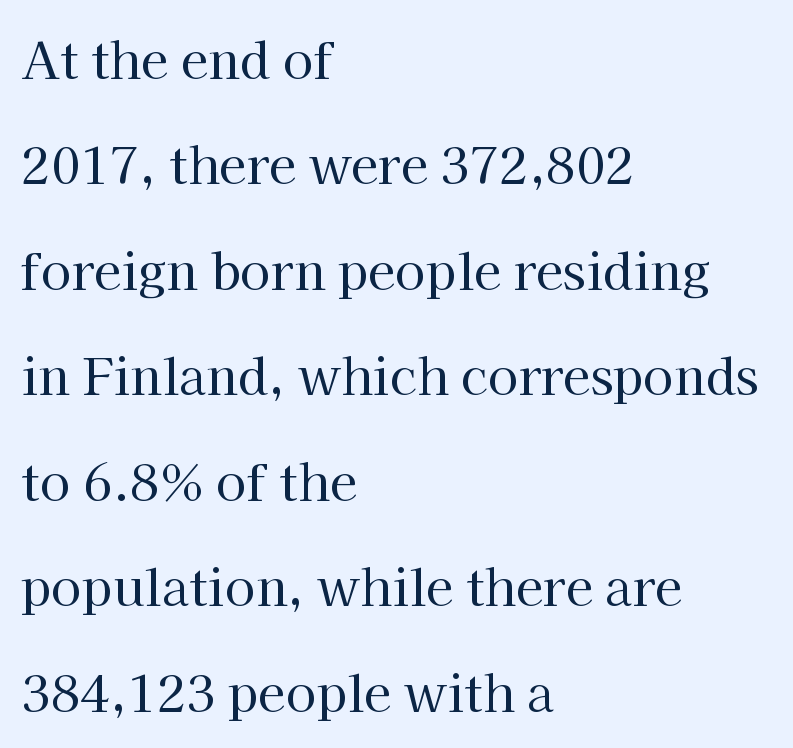
Letters have the restrained weight of plain body copy at most. The foot of each line stays bare and open. Honestly, the letter spacing is just normal — you wouldn't notice it. The line-height multiplier appears high, well above default.
